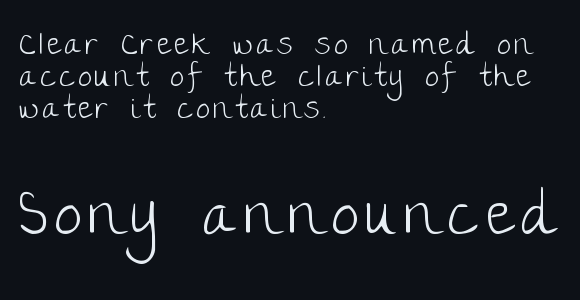
Q: Is the text bold? A: No.
Q: Is the text italic (slanted)? A: No, it is upright.
Q: Is the typeface a serif or a sans-serif typeface? A: Sans-serif.
Q: Is the text underlined? A: No.
Q: How is the paragraph aligned? A: Left-aligned.
Q: Is the spacing between lines tight, normal or loose? A: Tight.
Q: Which block of text is set in a larger size, the first (top) or the second (bottom)? A: The second (bottom) one.
Q: Width (condensed, normal, or wide)? A: Normal.
Q: Stroke contrast? A: Low.
Q: x-height? A: Large.
Q: Monospaced? A: No.
